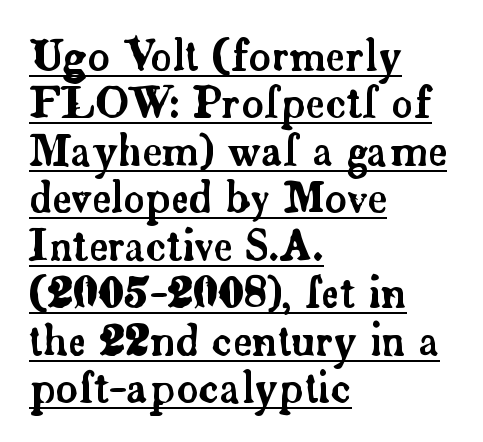
The image shows 42 px serif type, upright; set left-aligned, tight line spacing (1.13x), normal letter spacing, underlined; low stroke contrast and a small x-height.
